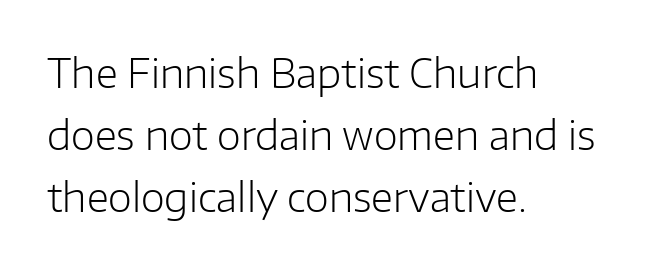
{"serif": "no", "italic": "no", "bold": "no", "weight": "light", "width": "normal", "stroke_contrast": "low", "x_height": "medium", "monospaced": "no", "underline": "no", "align": "left", "line_spacing": "normal", "line_spacing_ratio": 1.59, "letter_spacing": "normal", "letter_spacing_em": 0.0, "glyph_px": 39}
